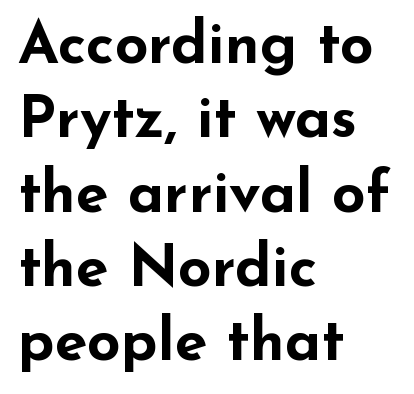
Q: Is the text bold? A: Yes.
Q: Is the text italic (slanted)? A: No, it is upright.
Q: Is the typeface a serif or a sans-serif typeface? A: Sans-serif.
Q: Is the text underlined? A: No.
Q: How is the paragraph aligned? A: Left-aligned.
Q: Is the spacing between letters normal or unusually wide? A: Normal.
Q: Is the spacing between lines tight, normal or loose? A: Normal.
Q: Width (condensed, normal, or wide)? A: Wide.
Q: Stroke contrast? A: Low.
Q: x-height? A: Small.
Q: Monospaced? A: No.
